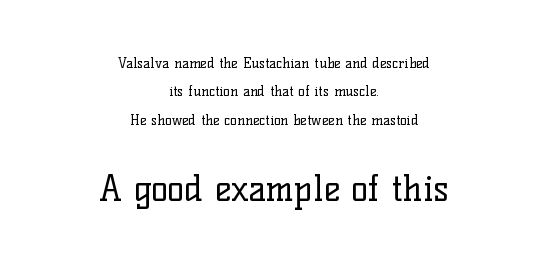
The designer went with a serif here, giving each stem small feet. Glyph-to-glyph distance matches everyday printed text. The passage shown is typed in a proportional face where columns would drift. Is this a heavy cut? Hardly; it is regular or lighter.
